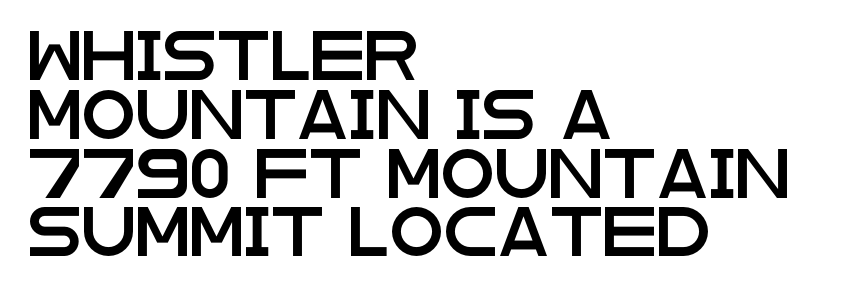
Q: Is the text italic (slanted)? A: No, it is upright.
Q: Is the typeface a serif or a sans-serif typeface? A: Sans-serif.
Q: Is the text underlined? A: No.
Q: How is the paragraph aligned? A: Left-aligned.
Q: Is the spacing between letters normal or unusually wide? A: Normal.
Q: Width (condensed, normal, or wide)? A: Wide.
Q: Stroke contrast? A: Low.
Q: x-height? A: Large.
Q: Monospaced? A: No.
